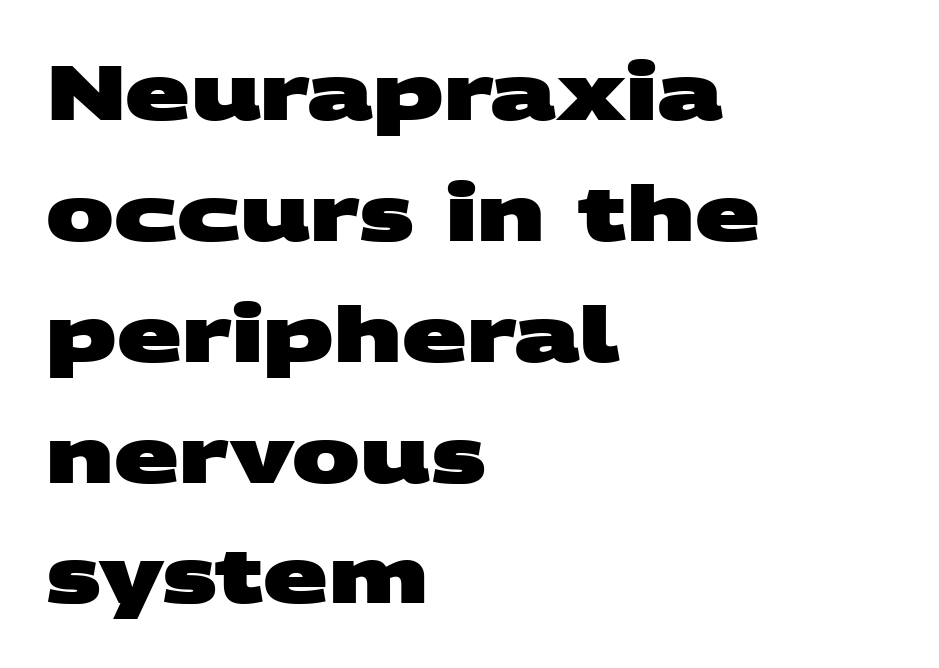
Q: Is the text bold? A: Yes.
Q: Is the typeface a serif or a sans-serif typeface? A: Sans-serif.
Q: Is the text underlined? A: No.
Q: How is the paragraph aligned? A: Left-aligned.
Q: Is the spacing between letters normal or unusually wide? A: Normal.
Q: Is the spacing between lines tight, normal or loose? A: Normal.
Q: Width (condensed, normal, or wide)? A: Wide.
Q: Stroke contrast? A: Medium.
Q: x-height? A: Large.
Q: Monospaced? A: No.
